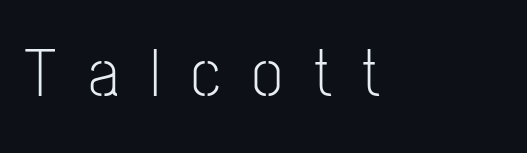
The image shows 70 px light, condensed sans-serif type, upright; set left-aligned, unusually wide letter spacing (+0.45 em), not underlined; low stroke contrast and a medium x-height.
